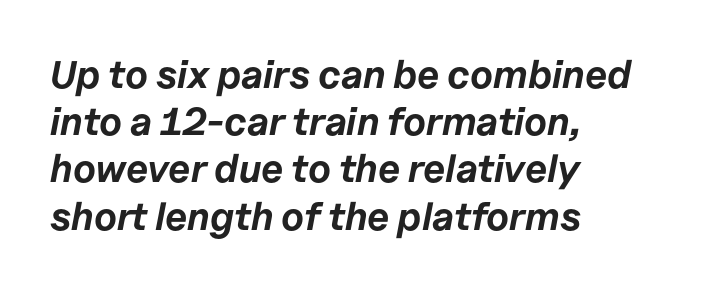
Q: Is the text bold? A: Yes.
Q: Is the text italic (slanted)? A: Yes, it leans right by about 11 degrees.
Q: Is the text underlined? A: No.
Q: How is the paragraph aligned? A: Left-aligned.
Q: Is the spacing between letters normal or unusually wide? A: Normal.
Q: Width (condensed, normal, or wide)? A: Normal.
Q: Stroke contrast? A: Low.
Q: x-height? A: Medium.
Q: Monospaced? A: No.
